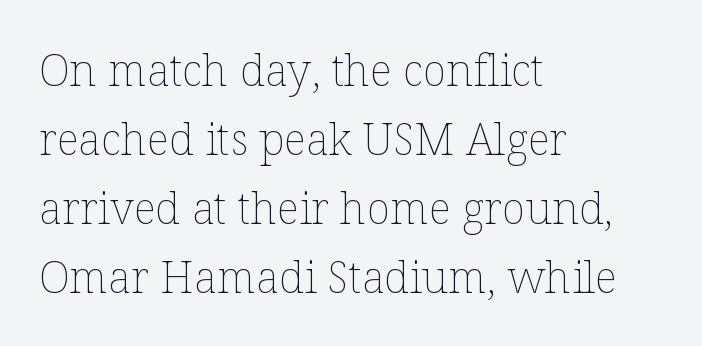
No extra tracking has been applied to these lines. You can tell it's not italic because the verticals are truly vertical. Students, observe: this is what conventionally led text looks like. The face used here is proportionally spaced, like ordinary book or web type.
